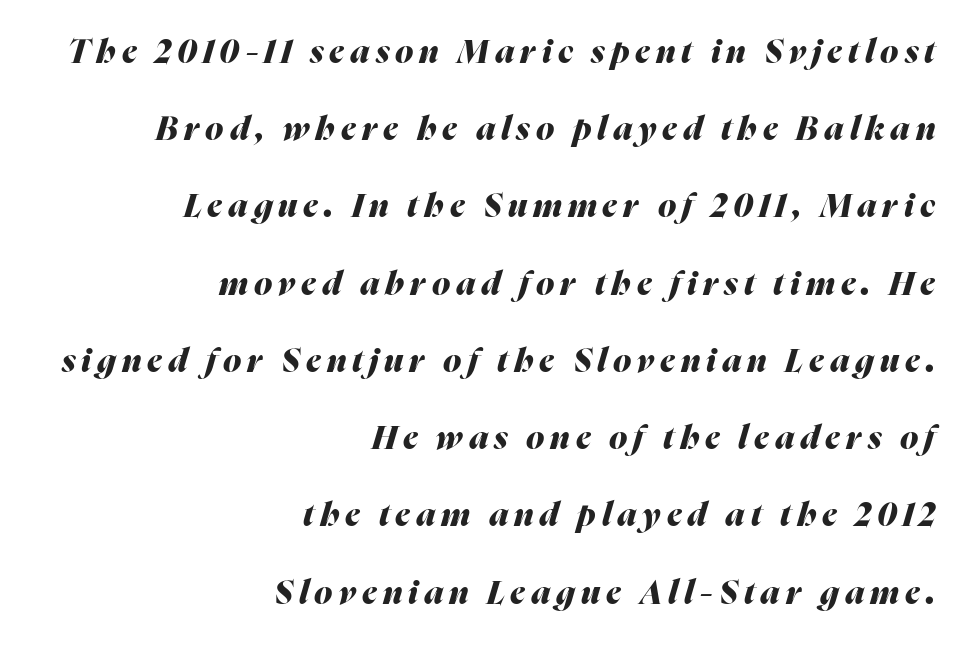
{"italic": "yes", "lean": "right", "slant_degrees": 16, "bold": "yes", "weight": "heavy", "width": "normal", "stroke_contrast": "medium", "x_height": "medium", "monospaced": "no", "underline": "no", "align": "right", "line_spacing": "loose", "line_spacing_ratio": 2.34, "glyph_px": 33}
